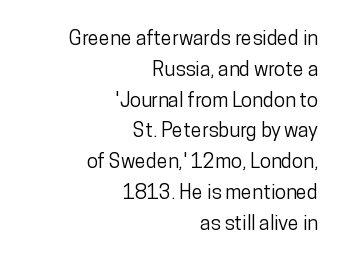
Q: Is the text italic (slanted)? A: No, it is upright.
Q: Is the text underlined? A: No.
Q: How is the paragraph aligned? A: Right-aligned.
Q: Is the spacing between letters normal or unusually wide? A: Normal.
Q: Is the spacing between lines tight, normal or loose? A: Normal.
